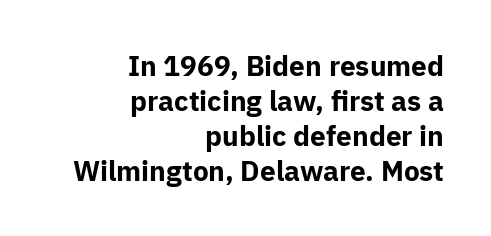
The image shows 28 px bold sans-serif type, upright; set right-aligned, normal line spacing (1.25x), normal letter spacing, not underlined; low stroke contrast and a medium x-height.
